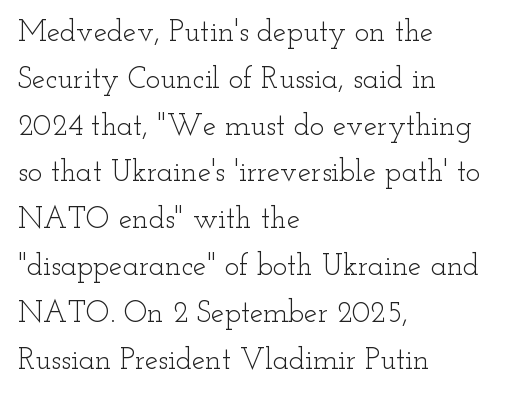
Q: Is the text bold? A: No.
Q: Is the text italic (slanted)? A: No, it is upright.
Q: Is the typeface a serif or a sans-serif typeface? A: Serif.
Q: Is the text underlined? A: No.
Q: How is the paragraph aligned? A: Left-aligned.
Q: Is the spacing between letters normal or unusually wide? A: Normal.
Q: Is the spacing between lines tight, normal or loose? A: Normal.
Q: Width (condensed, normal, or wide)? A: Wide.
Q: Stroke contrast? A: Low.
Q: x-height? A: Small.
Q: Monospaced? A: No.
